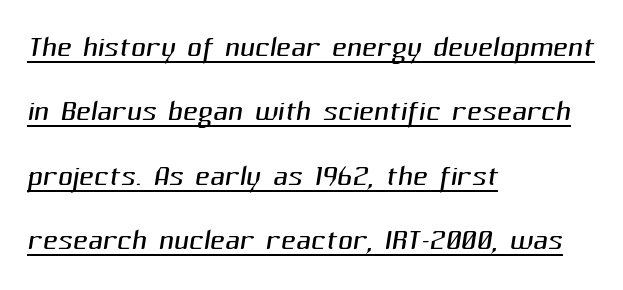
Q: Is the text bold? A: No.
Q: Is the typeface a serif or a sans-serif typeface? A: Sans-serif.
Q: Is the text underlined? A: Yes.
Q: How is the paragraph aligned? A: Left-aligned.
Q: Is the spacing between letters normal or unusually wide? A: Normal.
Q: Is the spacing between lines tight, normal or loose? A: Normal.
Q: Width (condensed, normal, or wide)? A: Normal.
Q: Stroke contrast? A: Medium.
Q: x-height? A: Medium.
Q: Monospaced? A: No.
